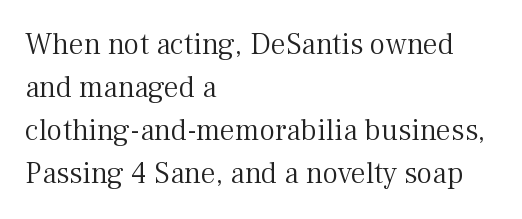
The image shows 30 px light serif type, upright; set left-aligned, normal line spacing (1.43x), normal letter spacing, not underlined; medium stroke contrast and a medium x-height.
